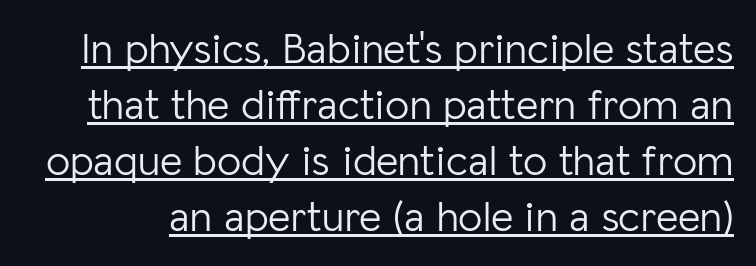
{"serif": "no", "italic": "no", "bold": "no", "weight": "light", "width": "normal", "stroke_contrast": "low", "x_height": "medium", "monospaced": "no", "underline": "yes", "line_spacing": "normal", "line_spacing_ratio": 1.3, "letter_spacing": "normal", "letter_spacing_em": 0.0, "glyph_px": 43}
